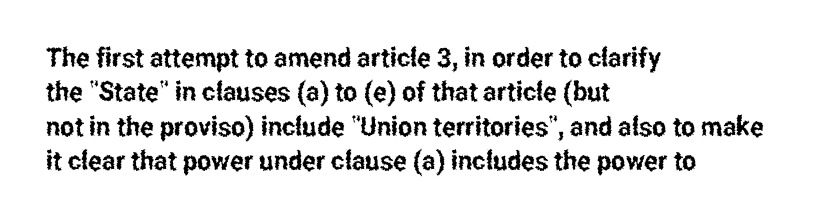
The image shows 27 px text type, upright; set left-aligned, normal line spacing (1.27x), normal letter spacing, not underlined.
